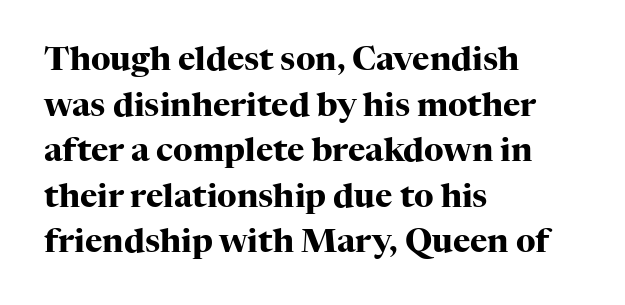
{"serif": "yes", "italic": "no", "bold": "yes", "weight": "heavy", "width": "normal", "stroke_contrast": "high", "x_height": "medium", "monospaced": "no", "underline": "no", "align": "left", "line_spacing": "normal", "line_spacing_ratio": 1.38, "letter_spacing": "normal", "letter_spacing_em": 0.0, "glyph_px": 33}
